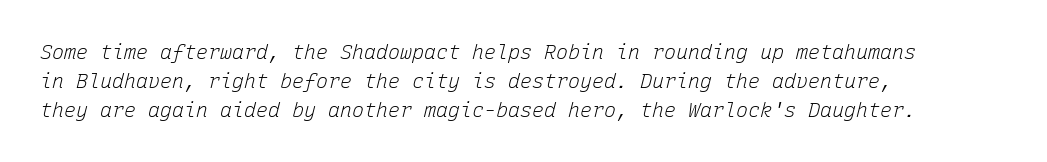
This sample uses an oblique cut, with every glyph tilted off the vertical. Bare-footed words on every line. This sample uses plain, unmodified letter spacing. No heavy texture on the line: the type isn't bold. The typesetter chose a ragged-right arrangement here.
